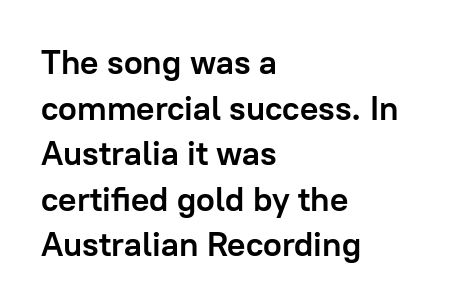
{"serif": "no", "italic": "no", "bold": "yes", "weight": "semibold", "width": "normal", "stroke_contrast": "low", "x_height": "medium", "monospaced": "no", "underline": "no", "align": "left", "line_spacing": "normal", "line_spacing_ratio": 1.34, "letter_spacing": "normal", "letter_spacing_em": 0.0, "glyph_px": 34}
